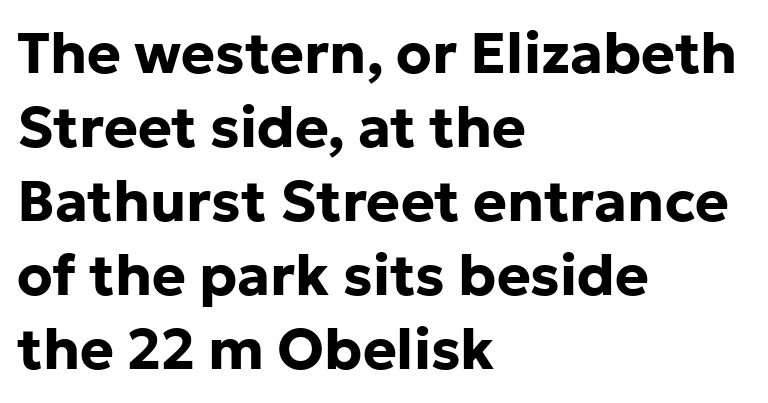
The image shows 57 px bold sans-serif type, upright; set left-aligned, normal line spacing (1.3x), normal letter spacing, not underlined; low stroke contrast and a medium x-height.
